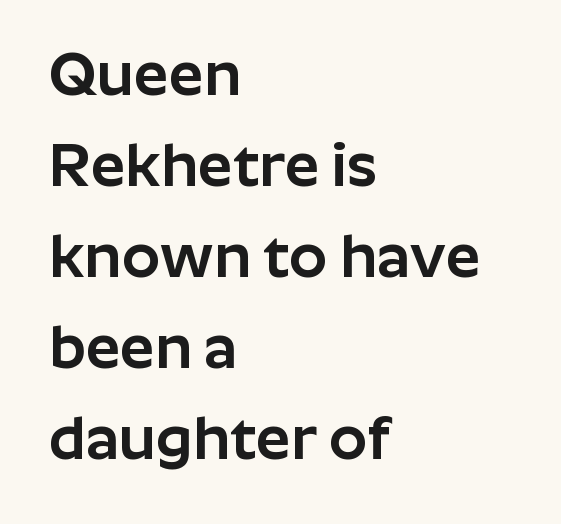
Q: Is the text italic (slanted)? A: No, it is upright.
Q: Is the typeface a serif or a sans-serif typeface? A: Sans-serif.
Q: Is the text underlined? A: No.
Q: How is the paragraph aligned? A: Left-aligned.
Q: Is the spacing between letters normal or unusually wide? A: Normal.
Q: Is the spacing between lines tight, normal or loose? A: Normal.
Q: Width (condensed, normal, or wide)? A: Normal.
Q: Stroke contrast? A: Low.
Q: x-height? A: Medium.
Q: Monospaced? A: No.
